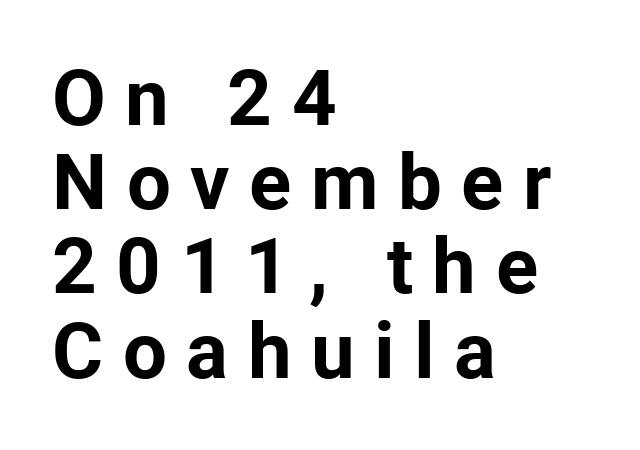
Think of a printed novel: that variable character pitch is what you see here. How heavy is the stroke? Heavy — this is a bold. There is plenty of visible air inserted between adjacent glyphs. No word sits above an underline.
